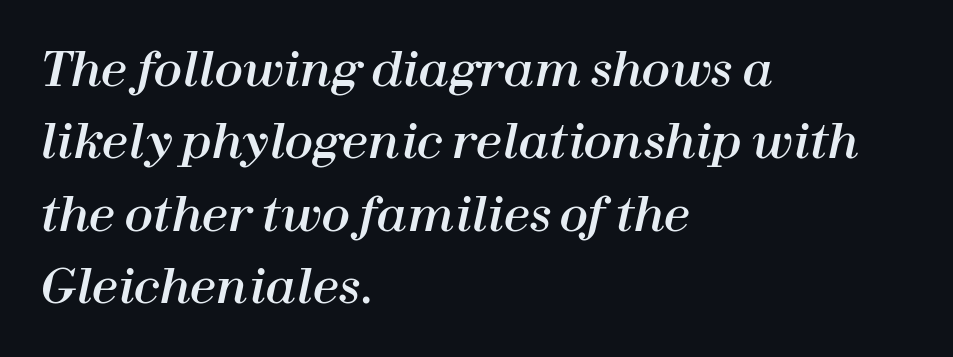
Q: Is the text italic (slanted)? A: Yes, it leans right by about 12 degrees.
Q: Is the text underlined? A: No.
Q: How is the paragraph aligned? A: Left-aligned.
Q: Is the spacing between letters normal or unusually wide? A: Normal.
Q: Is the spacing between lines tight, normal or loose? A: Normal.
Q: Width (condensed, normal, or wide)? A: Normal.
Q: Stroke contrast? A: High.
Q: x-height? A: Medium.
Q: Monospaced? A: No.
